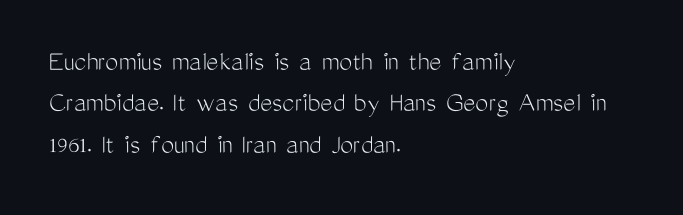
The image shows 29 px light, condensed sans-serif type, upright; set left-aligned, normal line spacing (1.43x), normal letter spacing, not underlined; medium stroke contrast and a medium x-height.
